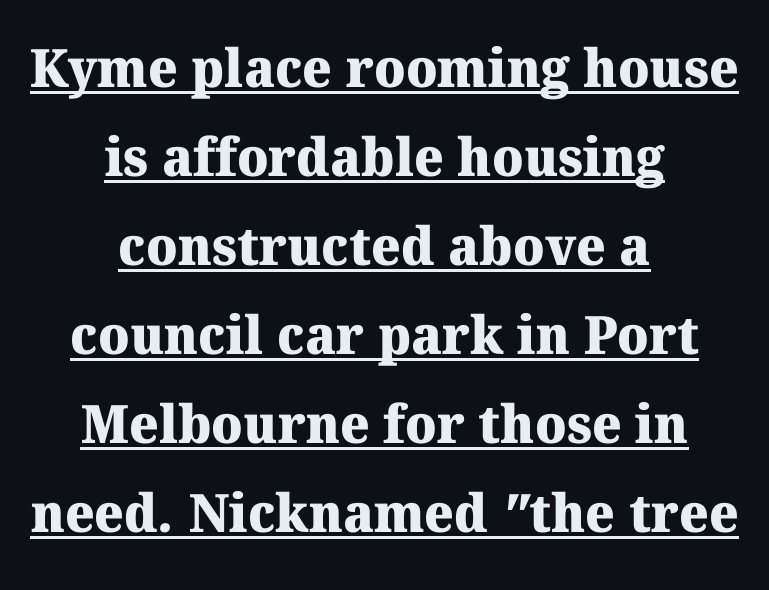
The image shows 53 px heavy serif type; set centered, normal line spacing (1.68x), normal letter spacing, underlined; medium stroke contrast and a medium x-height.
